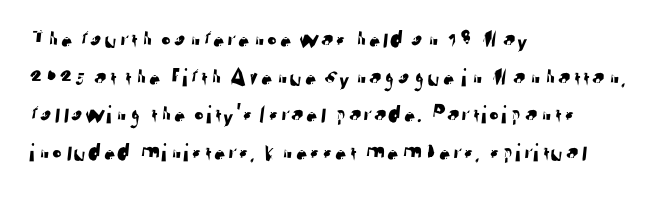
{"underline": "no", "align": "left", "line_spacing": "normal", "line_spacing_ratio": 1.45, "letter_spacing": "normal", "letter_spacing_em": 0.0, "glyph_px": 26}
